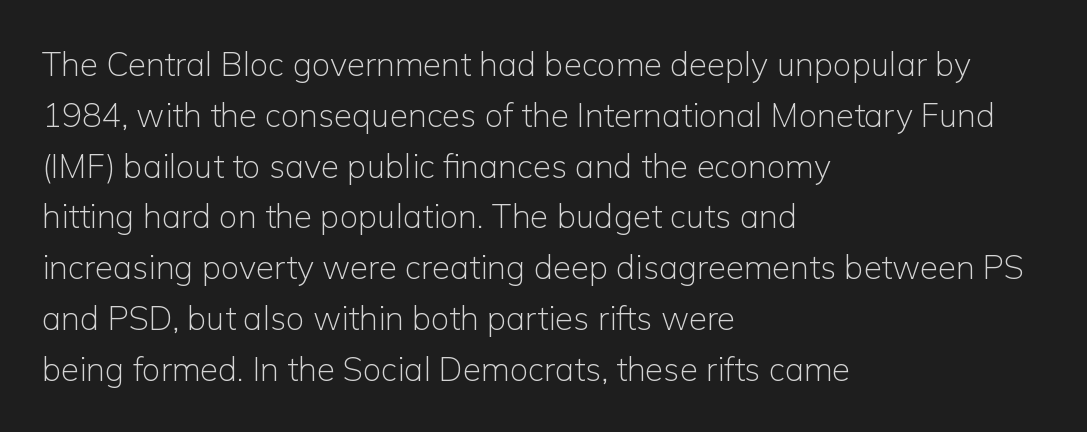
{"serif": "no", "italic": "no", "bold": "no", "weight": "light", "width": "normal", "stroke_contrast": "low", "x_height": "medium", "monospaced": "no", "underline": "no", "align": "left", "line_spacing": "normal", "line_spacing_ratio": 1.54, "letter_spacing": "normal", "letter_spacing_em": 0.0, "glyph_px": 33}
